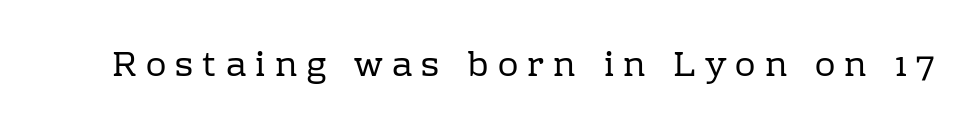
Q: Is the text bold? A: No.
Q: Is the text italic (slanted)? A: No, it is upright.
Q: Is the typeface a serif or a sans-serif typeface? A: Serif.
Q: Is the text underlined? A: No.
Q: Is the spacing between letters normal or unusually wide? A: Unusually wide.
Q: Width (condensed, normal, or wide)? A: Normal.
Q: Stroke contrast? A: Low.
Q: x-height? A: Medium.
Q: Monospaced? A: No.
